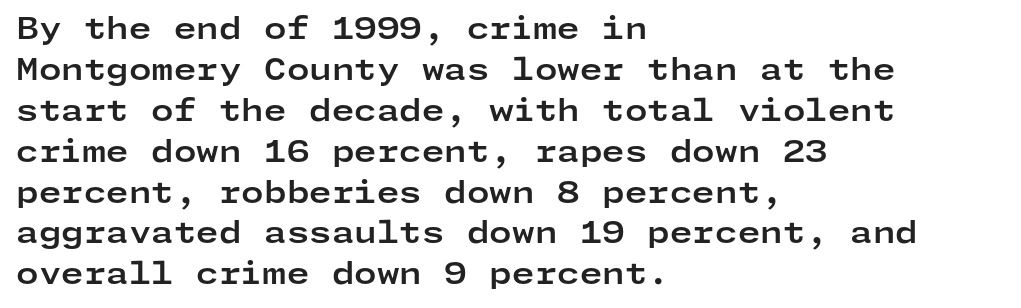
Q: Is the text bold? A: Yes.
Q: Is the text italic (slanted)? A: No, it is upright.
Q: Is the typeface a serif or a sans-serif typeface? A: Sans-serif.
Q: Is the text underlined? A: No.
Q: How is the paragraph aligned? A: Left-aligned.
Q: Is the spacing between letters normal or unusually wide? A: Normal.
Q: Is the spacing between lines tight, normal or loose? A: Normal.
Q: Width (condensed, normal, or wide)? A: Wide.
Q: Stroke contrast? A: Low.
Q: x-height? A: Medium.
